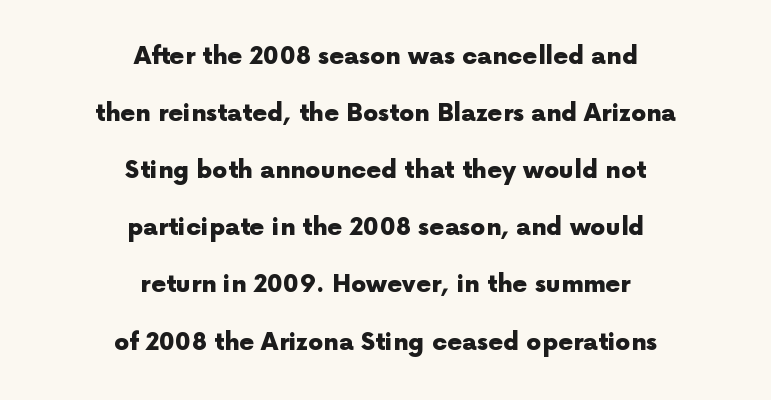
Q: Is the text bold? A: Yes.
Q: Is the text italic (slanted)? A: No, it is upright.
Q: Is the text underlined? A: No.
Q: How is the paragraph aligned? A: Centered.
Q: Is the spacing between letters normal or unusually wide? A: Normal.
Q: Is the spacing between lines tight, normal or loose? A: Loose.
